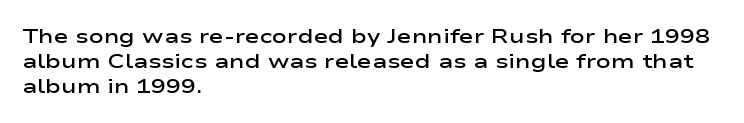
Where is the straight margin? On the left. Each glyph is drawn with semibold strokes, heavier than normal yet not fully bold. The passage shown is not underscored anywhere. Whoever set this chose a conventional vertical rhythm. Upright lettering throughout.
